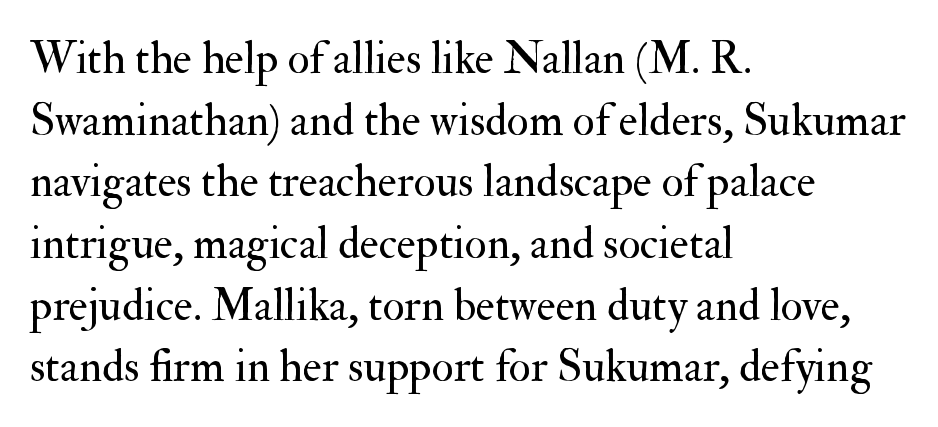
{"serif": "yes", "italic": "no", "bold": "no", "weight": "regular", "width": "normal", "stroke_contrast": "medium", "x_height": "small", "monospaced": "no", "underline": "no", "align": "left", "line_spacing": "normal", "line_spacing_ratio": 1.37, "letter_spacing": "normal", "letter_spacing_em": 0.0, "glyph_px": 45}
